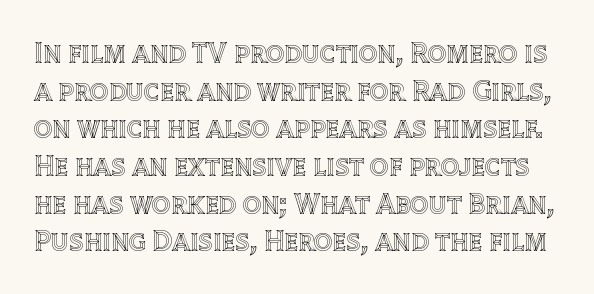
{"italic": "no", "width": "normal", "x_height": "large", "monospaced": "no", "underline": "no", "line_spacing": "normal", "line_spacing_ratio": 1.3, "letter_spacing": "normal", "letter_spacing_em": 0.0, "glyph_px": 29}
